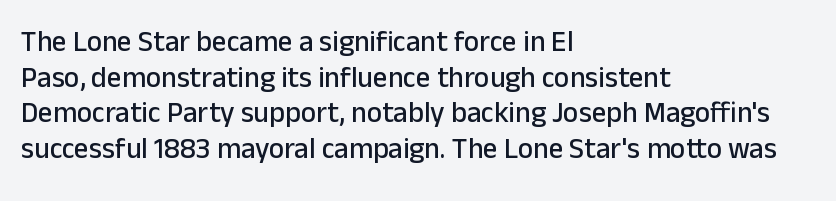
The image shows 29 px sans-serif type, upright; set left-aligned, line spacing 1.23x, normal letter spacing, not underlined; low stroke contrast and a medium x-height.
